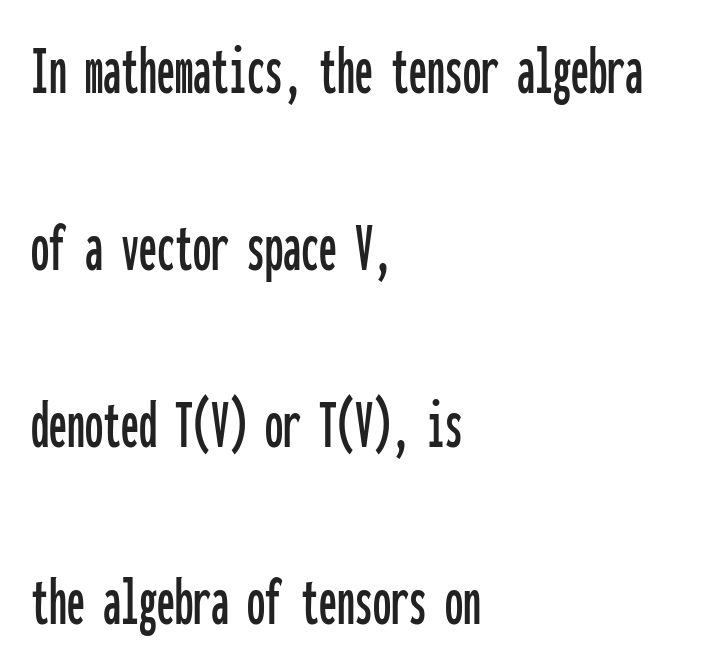
The foot of each line stays bare and open. Quick note: interline space is abundant. The face used here is rendered with its standard letterfit. These lines are rendered in a fixed-pitch font. To sum up the face: it is a sans, with no serifs. Each line starts at the same left margin while the right side varies.
